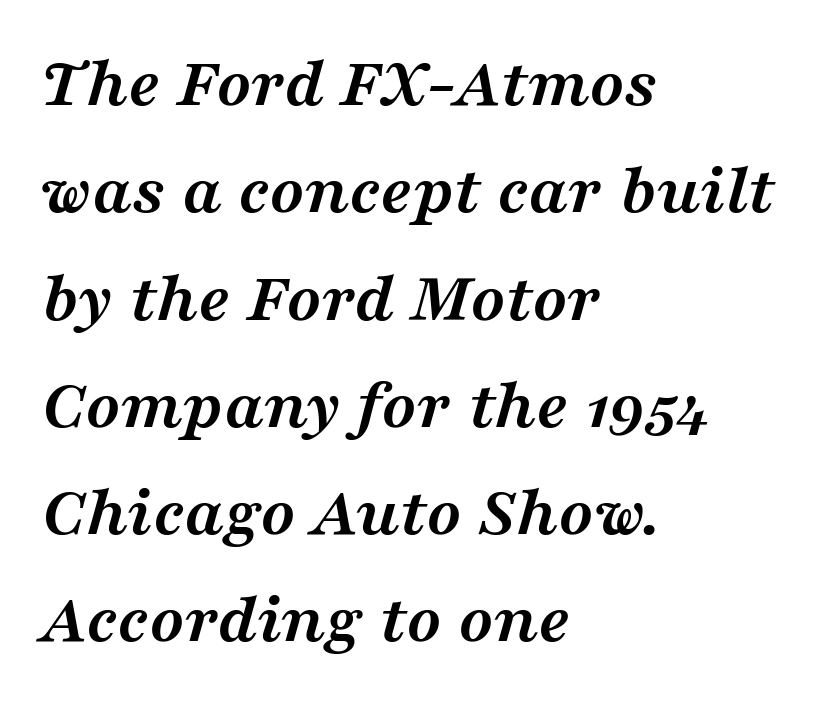
This is serif lettering, the kind often seen in printed books. These lines are set flush left with a ragged right edge. Heavy-handed strokes throughout: this text is bold. Emphasis-style slanted type is in use. The letterforms sit shoulder to shoulder at normal distance. Unmarked baselines from the first word to the last.
